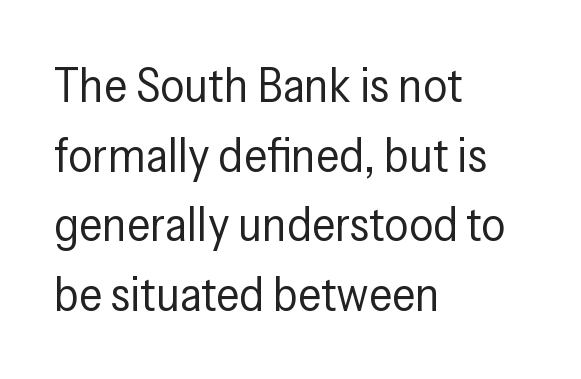
Q: Is the text bold? A: No.
Q: Is the text italic (slanted)? A: No, it is upright.
Q: Is the typeface a serif or a sans-serif typeface? A: Sans-serif.
Q: Is the text underlined? A: No.
Q: How is the paragraph aligned? A: Left-aligned.
Q: Is the spacing between letters normal or unusually wide? A: Normal.
Q: Is the spacing between lines tight, normal or loose? A: Normal.
Q: Width (condensed, normal, or wide)? A: Condensed.
Q: Stroke contrast? A: Low.
Q: x-height? A: Medium.
Q: Monospaced? A: No.
